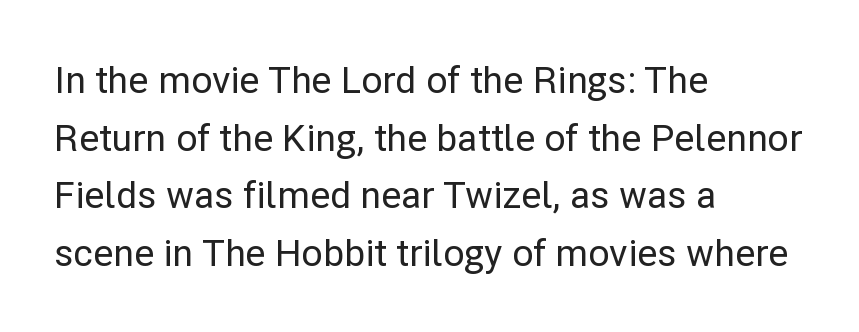
The image shows 37 px sans-serif type, upright; set left-aligned, normal line spacing (1.56x), normal letter spacing, not underlined; low stroke contrast and a medium x-height.
